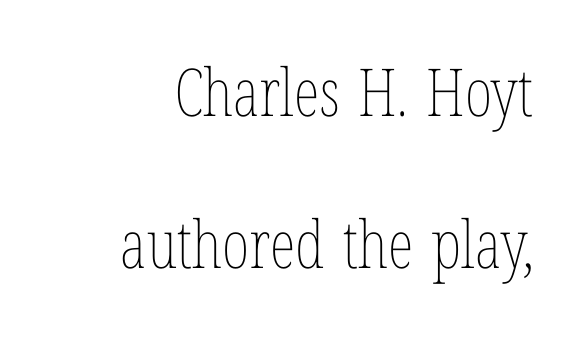
Q: Is the text bold? A: No.
Q: Is the text italic (slanted)? A: No, it is upright.
Q: Is the text underlined? A: No.
Q: How is the paragraph aligned? A: Right-aligned.
Q: Is the spacing between letters normal or unusually wide? A: Normal.
Q: Is the spacing between lines tight, normal or loose? A: Loose.
Q: Width (condensed, normal, or wide)? A: Condensed.
Q: Stroke contrast? A: Low.
Q: x-height? A: Medium.
Q: Monospaced? A: No.
